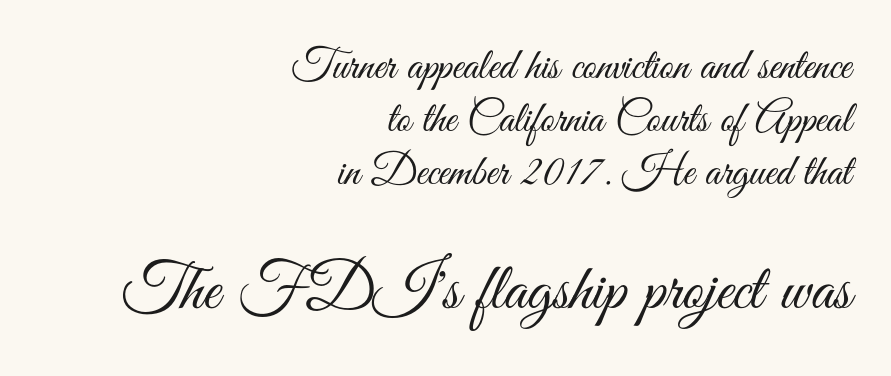
Nothing sits at the stroke ends, so this counts as sans-serif. The words here are not underlined. The text block is weighted toward the right margin, trailing off unevenly leftward. The passage shown has conventional tracking throughout. Compared with a typical body face, this is equally light or lighter still.
